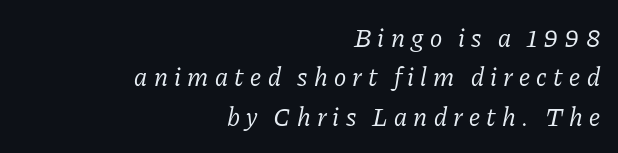
The image shows 26 px text type, italic (leaning right); set right-aligned, normal line spacing (1.51x), unusually wide letter spacing (+0.24 em), not underlined.
